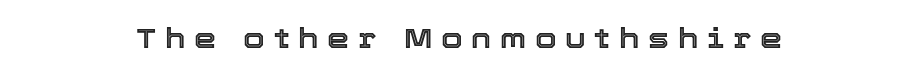
{"italic": "no", "width": "normal", "x_height": "medium", "monospaced": "no", "underline": "no", "align": "center", "letter_spacing": "wide", "letter_spacing_em": 0.31, "glyph_px": 28}
